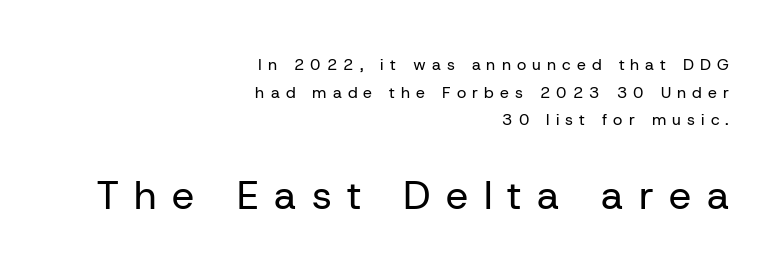
The letters are spread apart with noticeably loose tracking. The letters stand upright; this is a roman face. The zone under the glyphs is completely vacant. Here the second block reads like a headline and the first like body copy. A flush-right, rag-left setting is used for this passage.
